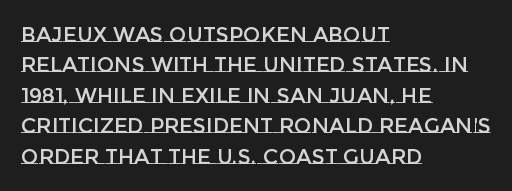
The image shows 21 px text type, upright; set left-aligned, normal line spacing (1.45x), normal letter spacing, not underlined.
